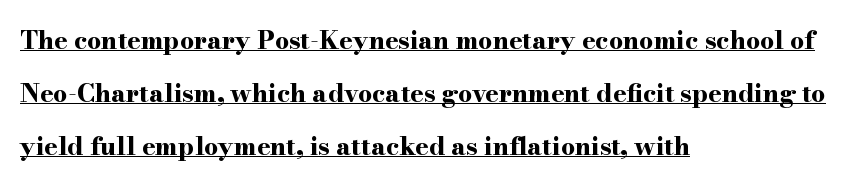
{"italic": "no", "bold": "yes", "underline": "yes", "align": "left", "line_spacing": "loose", "line_spacing_ratio": 2.12, "letter_spacing": "normal", "letter_spacing_em": 0.0, "glyph_px": 25}
